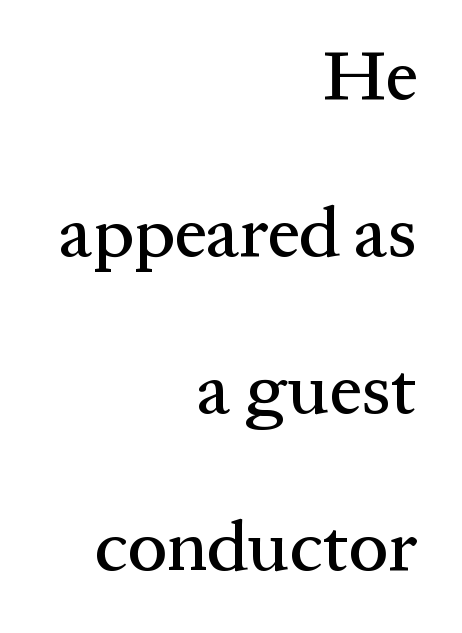
Q: Is the text italic (slanted)? A: No, it is upright.
Q: Is the typeface a serif or a sans-serif typeface? A: Serif.
Q: Is the text underlined? A: No.
Q: How is the paragraph aligned? A: Right-aligned.
Q: Is the spacing between letters normal or unusually wide? A: Normal.
Q: Is the spacing between lines tight, normal or loose? A: Loose.
Q: Width (condensed, normal, or wide)? A: Normal.
Q: Stroke contrast? A: Medium.
Q: x-height? A: Medium.
Q: Monospaced? A: No.
